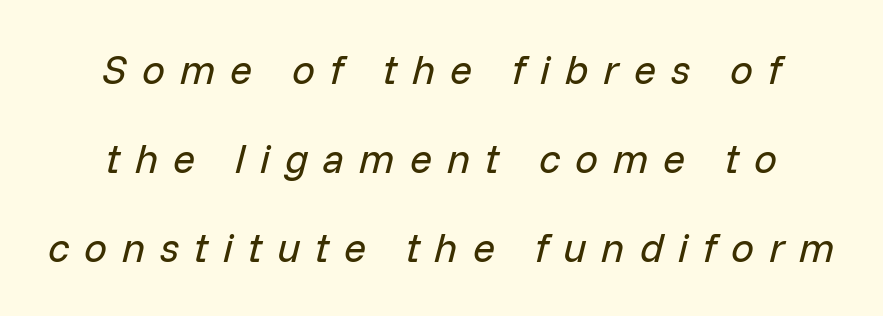
Honestly, there is no underline to notice here at all. Caption: face not bold, strokes unweighted. Character widths vary here, with narrow letters taking less room than wide ones. Rows of type keep a wide berth in the vertical direction.
